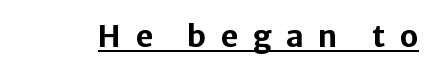
Q: Is the text bold? A: Yes.
Q: Is the text italic (slanted)? A: No, it is upright.
Q: Is the typeface a serif or a sans-serif typeface? A: Sans-serif.
Q: Is the text underlined? A: Yes.
Q: Is the spacing between letters normal or unusually wide? A: Unusually wide.
Q: Width (condensed, normal, or wide)? A: Normal.
Q: Stroke contrast? A: Low.
Q: x-height? A: Medium.
Q: Monospaced? A: No.
